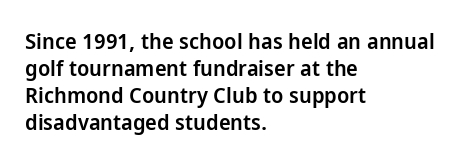
The gap between lines stays unmarked. Casual observation: everything's shoved over to the left. The glyphs have the mass of a demibold cut, below bold. The lettering stays uniformly vertical, giving the passage a roman look. Honestly, the letter spacing is just normal — you wouldn't notice it.
